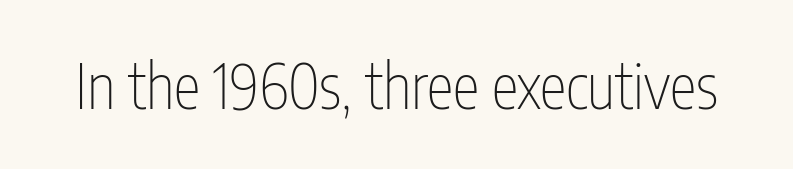
{"serif": "no", "italic": "no", "bold": "no", "weight": "thin", "width": "condensed", "stroke_contrast": "low", "x_height": "medium", "monospaced": "no", "underline": "no", "letter_spacing": "normal", "letter_spacing_em": 0.0, "glyph_px": 61}
